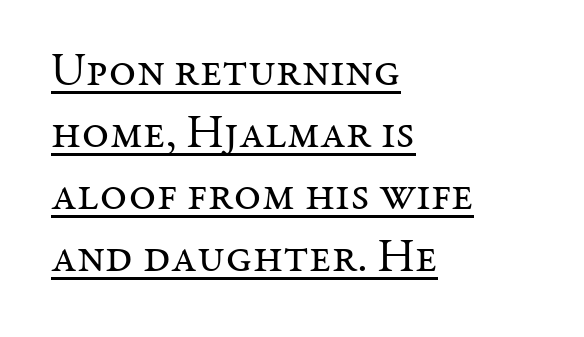
Q: Is the text bold? A: No.
Q: Is the text italic (slanted)? A: No, it is upright.
Q: Is the typeface a serif or a sans-serif typeface? A: Serif.
Q: Is the text underlined? A: Yes.
Q: How is the paragraph aligned? A: Left-aligned.
Q: Is the spacing between letters normal or unusually wide? A: Normal.
Q: Is the spacing between lines tight, normal or loose? A: Normal.
Q: Width (condensed, normal, or wide)? A: Normal.
Q: Stroke contrast? A: Medium.
Q: x-height? A: Medium.
Q: Monospaced? A: No.
